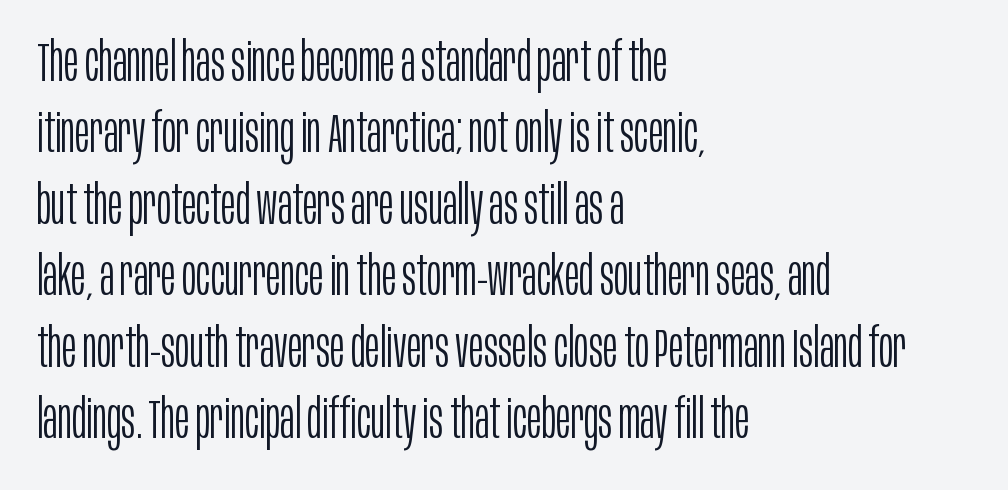
The image shows 55 px light, condensed sans-serif type, upright; set left-aligned, normal line spacing (1.3x), normal letter spacing, not underlined; low stroke contrast and a large x-height.
